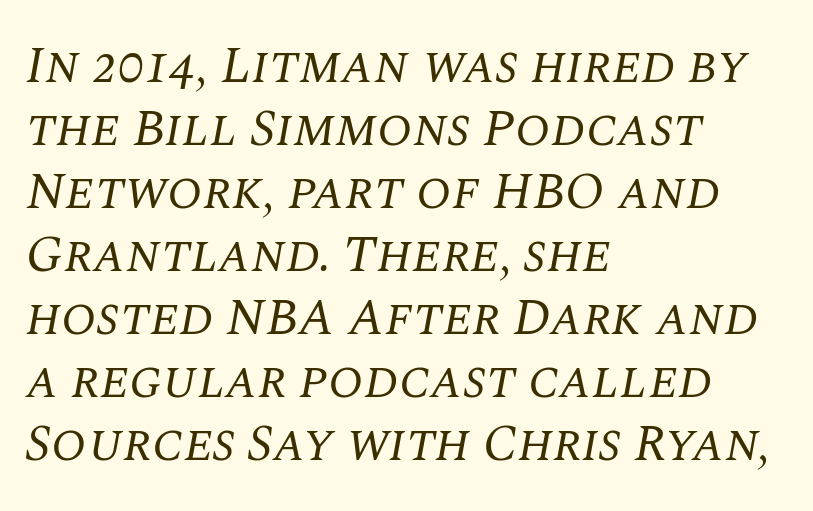
Q: Is the text bold? A: No.
Q: Is the text italic (slanted)? A: Yes, it leans right by about 10 degrees.
Q: Is the typeface a serif or a sans-serif typeface? A: Serif.
Q: Is the text underlined? A: No.
Q: How is the paragraph aligned? A: Left-aligned.
Q: Is the spacing between letters normal or unusually wide? A: Normal.
Q: Width (condensed, normal, or wide)? A: Normal.
Q: Stroke contrast? A: Medium.
Q: x-height? A: Large.
Q: Monospaced? A: No.
